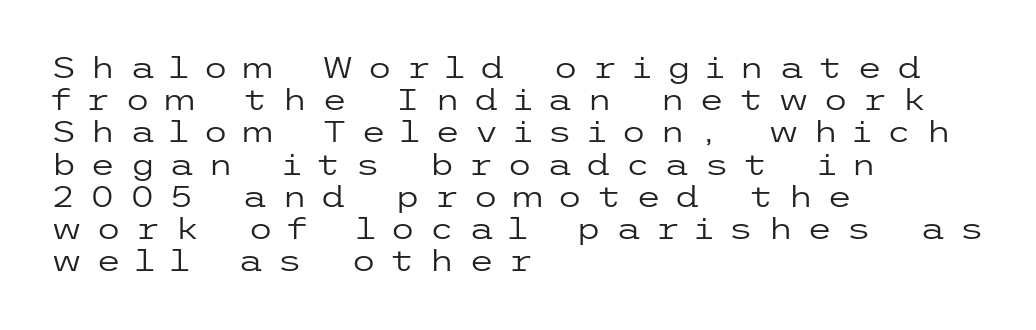
Each word looks stretched out because of the extra space between its letters. The space between consecutive lines is stingy. Descenders hang freely into open space. The type sits square on the baseline with zero lean. Every row of glyphs begins at an identical x-position on the left. Grotesque or geometric, the face here clearly has no serifs.
